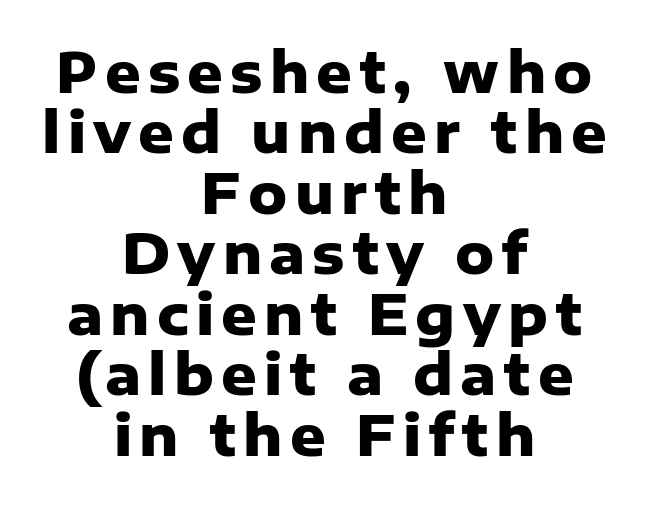
{"serif": "no", "italic": "no", "bold": "yes", "weight": "heavy", "width": "normal", "stroke_contrast": "low", "x_height": "medium", "monospaced": "no", "underline": "no", "align": "center", "line_spacing": "tight", "line_spacing_ratio": 1.1, "glyph_px": 55}
